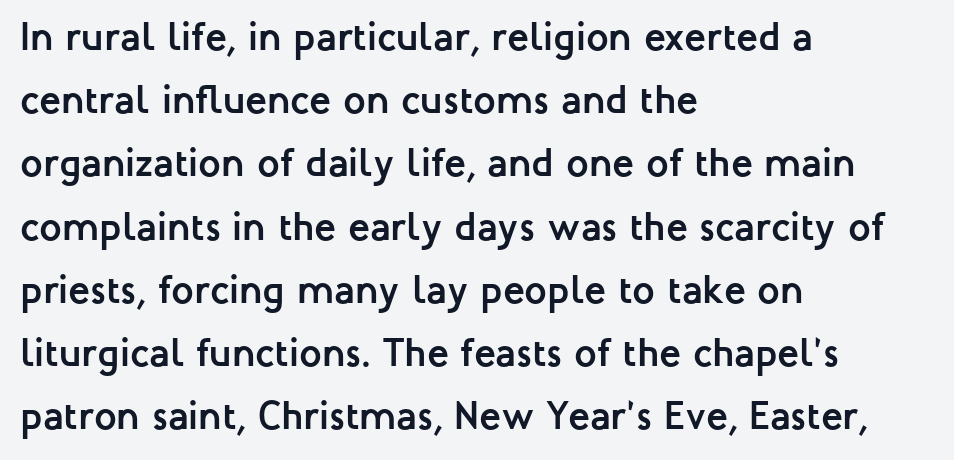
No extra tracking has been applied to these lines. Decoration check: the copy has no underline. You could not count columns in this text — the font is proportionally spaced. Every stem runs plumb, perpendicular to the baseline. The paragraph shown leans on its left margin.
